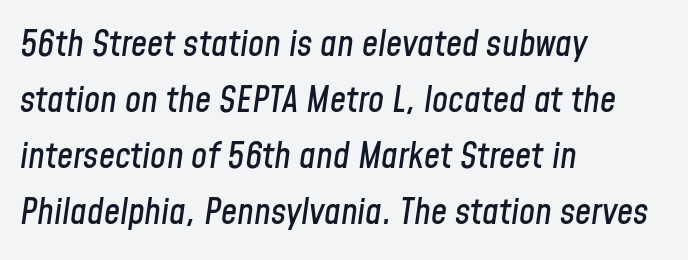
{"italic": "yes", "lean": "right", "slant_degrees": 8, "width": "condensed", "stroke_contrast": "low", "x_height": "medium", "monospaced": "no", "underline": "no", "align": "left", "line_spacing": "normal", "line_spacing_ratio": 1.56, "letter_spacing": "normal", "letter_spacing_em": 0.0, "glyph_px": 36}
